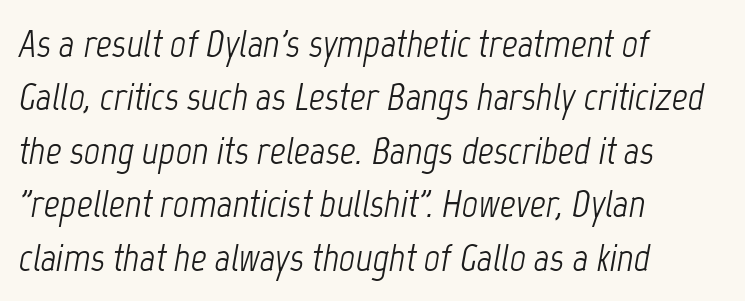
The image shows 39 px light, condensed type, italic (leaning right); set left-aligned, normal line spacing (1.37x), normal letter spacing, not underlined; low stroke contrast and a medium x-height.
